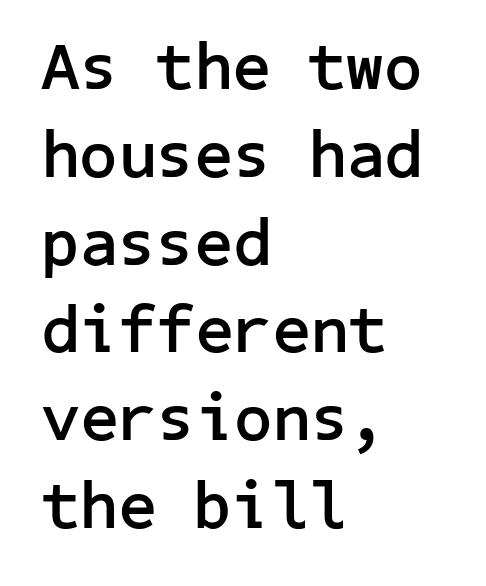
The image shows 67 px semibold sans-serif type, upright; set left-aligned, normal line spacing (1.31x), normal letter spacing, not underlined; low stroke contrast and a medium x-height.
